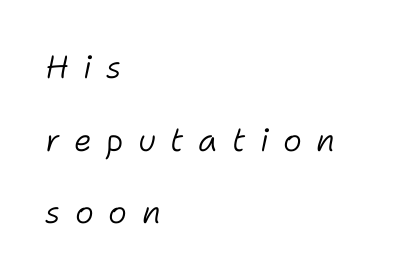
{"italic": "yes", "lean": "right", "slant_degrees": 11, "bold": "no", "weight": "light", "width": "normal", "stroke_contrast": "low", "x_height": "medium", "monospaced": "no", "underline": "no", "align": "left", "line_spacing": "loose", "line_spacing_ratio": 2.27, "letter_spacing": "wide", "letter_spacing_em": 0.45, "glyph_px": 32}
